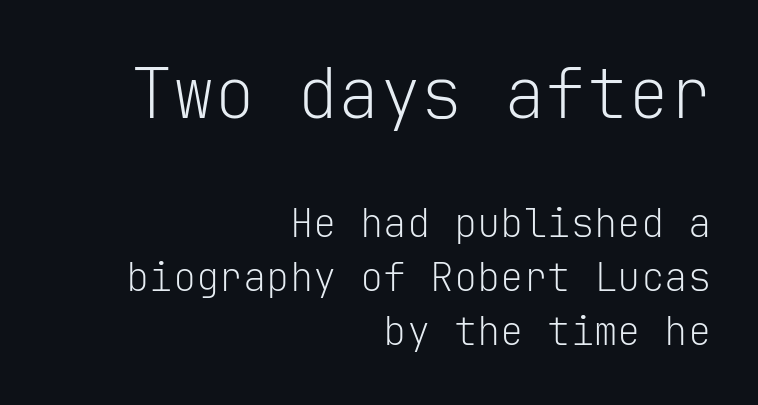
The image shows 69 px light sans-serif type, upright, monospaced; set right-aligned, normal line spacing (1.38x), normal letter spacing, not underlined; the first (top) block is 1.77x larger; low stroke contrast and a medium x-height.
